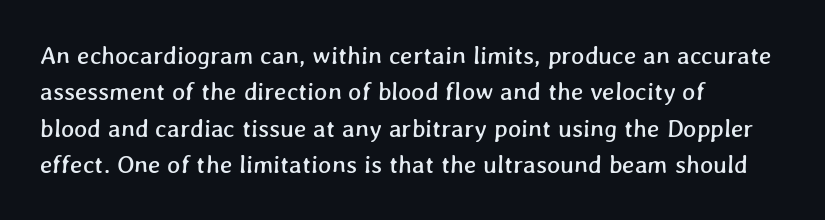
Q: Is the text underlined? A: No.
Q: How is the paragraph aligned? A: Left-aligned.
Q: Is the spacing between letters normal or unusually wide? A: Normal.
Q: Is the spacing between lines tight, normal or loose? A: Normal.
